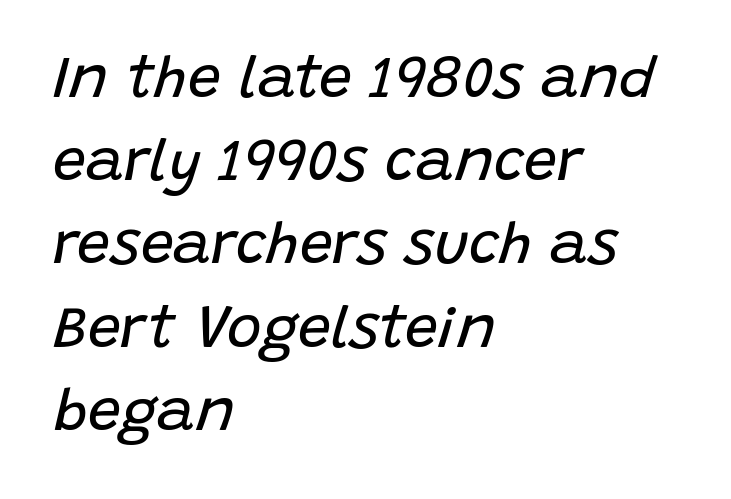
Q: Is the text bold? A: No.
Q: Is the text italic (slanted)? A: Yes, it leans right by about 15 degrees.
Q: Is the text underlined? A: No.
Q: How is the paragraph aligned? A: Left-aligned.
Q: Is the spacing between letters normal or unusually wide? A: Normal.
Q: Is the spacing between lines tight, normal or loose? A: Normal.
Q: Width (condensed, normal, or wide)? A: Normal.
Q: Stroke contrast? A: Low.
Q: x-height? A: Large.
Q: Monospaced? A: No.
